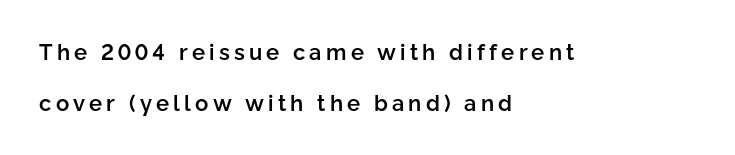
The image shows 22 px text type, upright; set left-aligned, loose line spacing (2.3x), not underlined.
